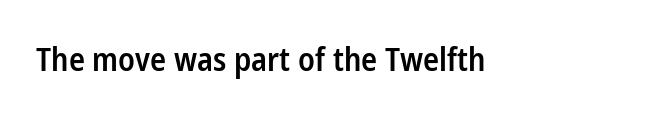
Q: Is the text bold? A: Semi-bold.
Q: Is the text italic (slanted)? A: No, it is upright.
Q: Is the typeface a serif or a sans-serif typeface? A: Sans-serif.
Q: Is the text underlined? A: No.
Q: Is the spacing between letters normal or unusually wide? A: Normal.
Q: Width (condensed, normal, or wide)? A: Condensed.
Q: Stroke contrast? A: Low.
Q: x-height? A: Medium.
Q: Monospaced? A: No.
